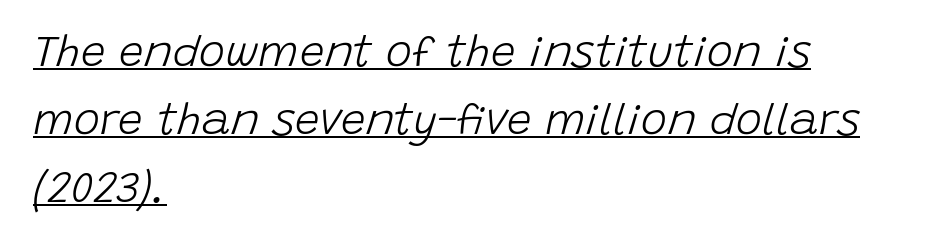
{"italic": "yes", "lean": "right", "slant_degrees": 15, "bold": "no", "weight": "light", "width": "normal", "stroke_contrast": "low", "x_height": "large", "monospaced": "no", "underline": "yes", "align": "left", "line_spacing": "normal", "line_spacing_ratio": 1.54, "letter_spacing": "normal", "letter_spacing_em": 0.0, "glyph_px": 44}
